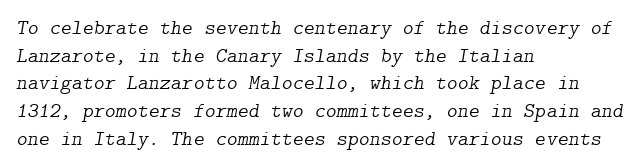
The image shows 21 px text type, italic (leaning right); set left-aligned, normal line spacing (1.32x), normal letter spacing, not underlined.
